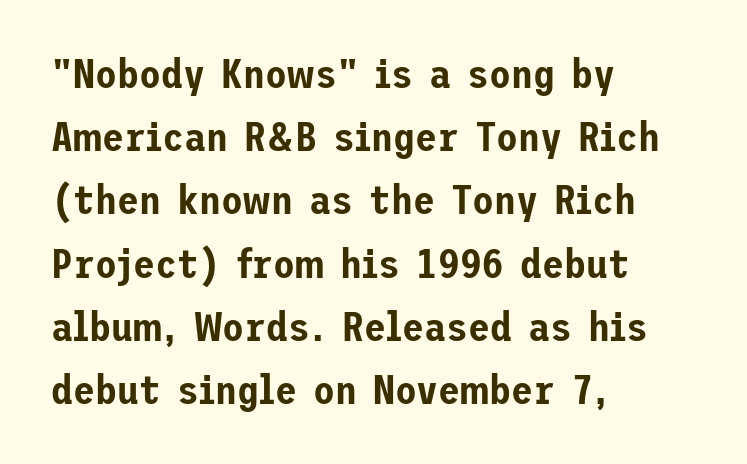
Q: Is the text italic (slanted)? A: No, it is upright.
Q: Is the typeface a serif or a sans-serif typeface? A: Sans-serif.
Q: Is the text underlined? A: No.
Q: How is the paragraph aligned? A: Left-aligned.
Q: Is the spacing between letters normal or unusually wide? A: Normal.
Q: Is the spacing between lines tight, normal or loose? A: Normal.
Q: Width (condensed, normal, or wide)? A: Normal.
Q: Stroke contrast? A: Low.
Q: x-height? A: Medium.
